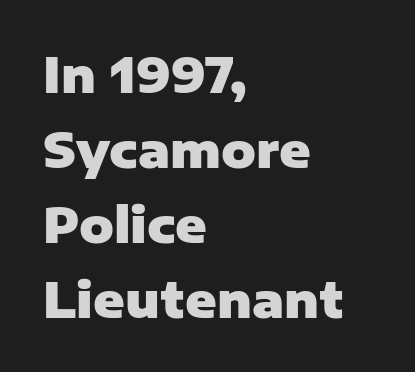
Q: Is the text bold? A: Yes.
Q: Is the text italic (slanted)? A: No, it is upright.
Q: Is the typeface a serif or a sans-serif typeface? A: Sans-serif.
Q: Is the text underlined? A: No.
Q: How is the paragraph aligned? A: Left-aligned.
Q: Is the spacing between letters normal or unusually wide? A: Normal.
Q: Is the spacing between lines tight, normal or loose? A: Normal.
Q: Width (condensed, normal, or wide)? A: Normal.
Q: Stroke contrast? A: Low.
Q: x-height? A: Medium.
Q: Monospaced? A: No.
